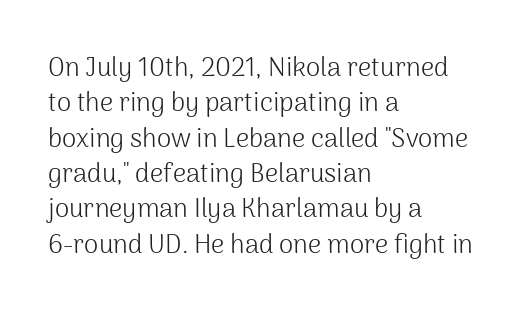
{"italic": "no", "bold": "no", "underline": "no", "align": "left", "line_spacing": "normal", "line_spacing_ratio": 1.36, "letter_spacing": "normal", "letter_spacing_em": 0.0, "glyph_px": 26}
